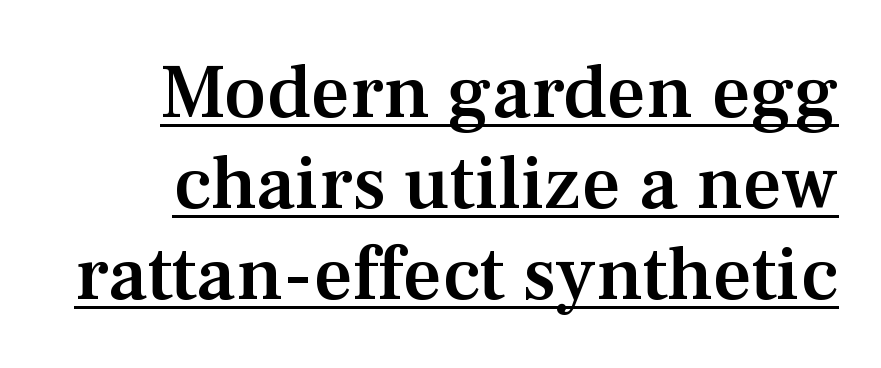
Q: Is the text bold? A: Semi-bold.
Q: Is the text italic (slanted)? A: No, it is upright.
Q: Is the typeface a serif or a sans-serif typeface? A: Serif.
Q: Is the text underlined? A: Yes.
Q: Is the spacing between letters normal or unusually wide? A: Normal.
Q: Width (condensed, normal, or wide)? A: Normal.
Q: Stroke contrast? A: Medium.
Q: x-height? A: Medium.
Q: Monospaced? A: No.
